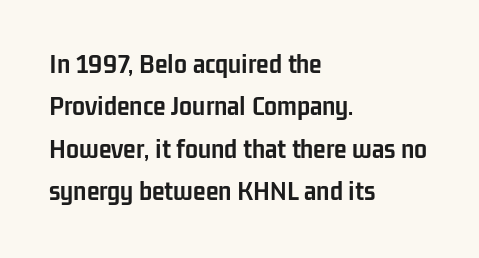
Q: Is the text bold? A: Yes.
Q: Is the text italic (slanted)? A: No, it is upright.
Q: Is the typeface a serif or a sans-serif typeface? A: Sans-serif.
Q: Is the text underlined? A: No.
Q: How is the paragraph aligned? A: Left-aligned.
Q: Is the spacing between letters normal or unusually wide? A: Normal.
Q: Is the spacing between lines tight, normal or loose? A: Normal.
Q: Width (condensed, normal, or wide)? A: Condensed.
Q: Stroke contrast? A: Low.
Q: x-height? A: Medium.
Q: Monospaced? A: No.
